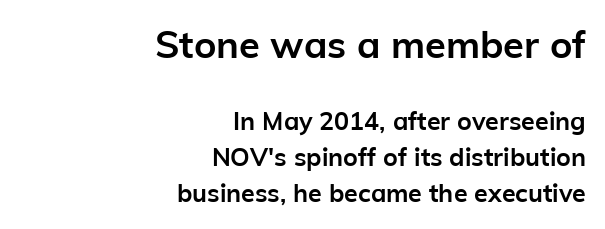
Q: Is the text bold? A: Yes.
Q: Is the text italic (slanted)? A: No, it is upright.
Q: Is the typeface a serif or a sans-serif typeface? A: Sans-serif.
Q: Is the text underlined? A: No.
Q: How is the paragraph aligned? A: Right-aligned.
Q: Is the spacing between letters normal or unusually wide? A: Normal.
Q: Is the spacing between lines tight, normal or loose? A: Normal.
Q: Which block of text is set in a larger size, the first (top) or the second (bottom)? A: The first (top) one.
Q: Width (condensed, normal, or wide)? A: Normal.
Q: Stroke contrast? A: Low.
Q: x-height? A: Medium.
Q: Monospaced? A: No.
